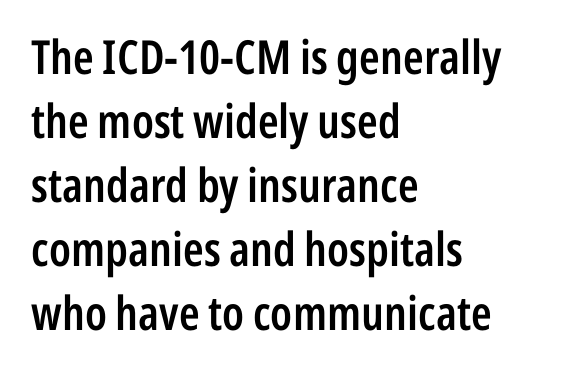
{"serif": "no", "italic": "no", "bold": "semi", "weight": "semibold", "width": "condensed", "stroke_contrast": "low", "x_height": "medium", "monospaced": "no", "underline": "no", "align": "left", "line_spacing": "normal", "line_spacing_ratio": 1.36, "letter_spacing": "normal", "letter_spacing_em": 0.0, "glyph_px": 47}
